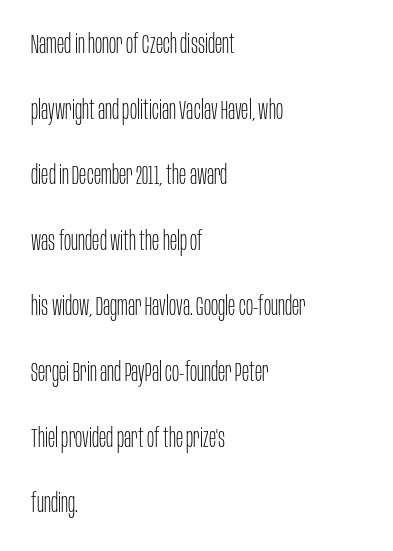
Q: Is the text bold? A: No.
Q: Is the text italic (slanted)? A: No, it is upright.
Q: Is the text underlined? A: No.
Q: How is the paragraph aligned? A: Left-aligned.
Q: Is the spacing between letters normal or unusually wide? A: Normal.
Q: Is the spacing between lines tight, normal or loose? A: Loose.
